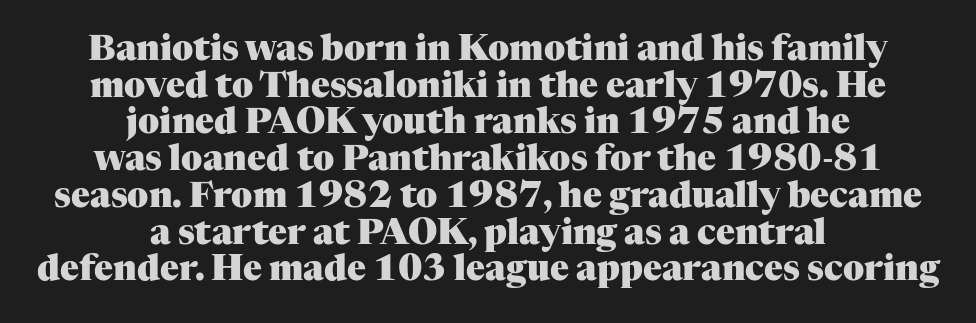
The image shows 35 px heavy serif type, upright; set centered, tight line spacing (1.05x), normal letter spacing, not underlined; medium stroke contrast and a medium x-height.
